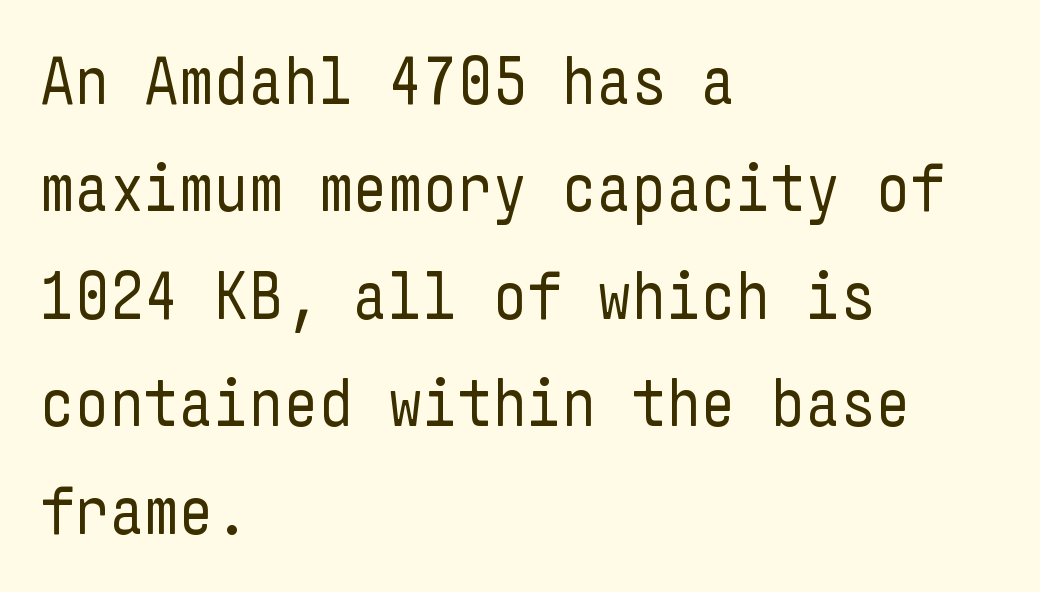
Heft: none added — not bold. Where is the straight margin? On the left. Posture: vertical. Between one letter and the next there's only the usual sliver of space. This rendering employs a face without finishing strokes, i.e., a sans-serif. Words float on clear page, feet unadorned.
